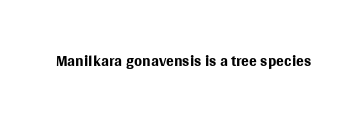
The image shows 23 px text type, upright; set normal letter spacing, not underlined.
